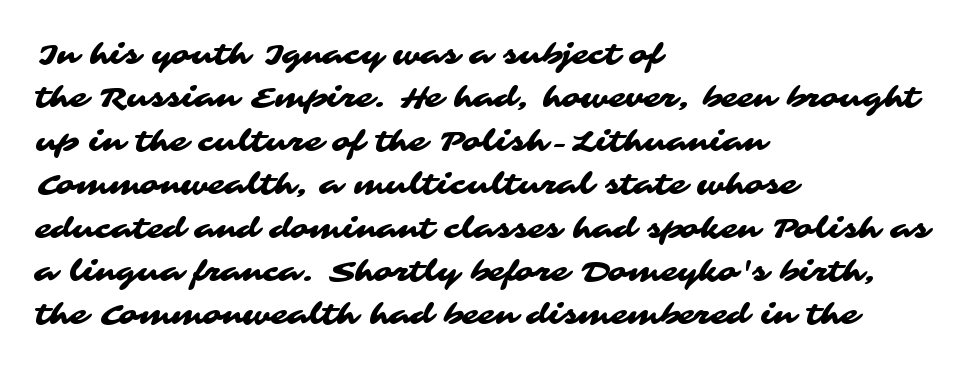
The rendering uses natural spacing where letterforms have individual widths. Tracking value appears to be zero — textbook default spacing. These lines are set flush left with a ragged right edge. The foot of each line stays bare and open.
